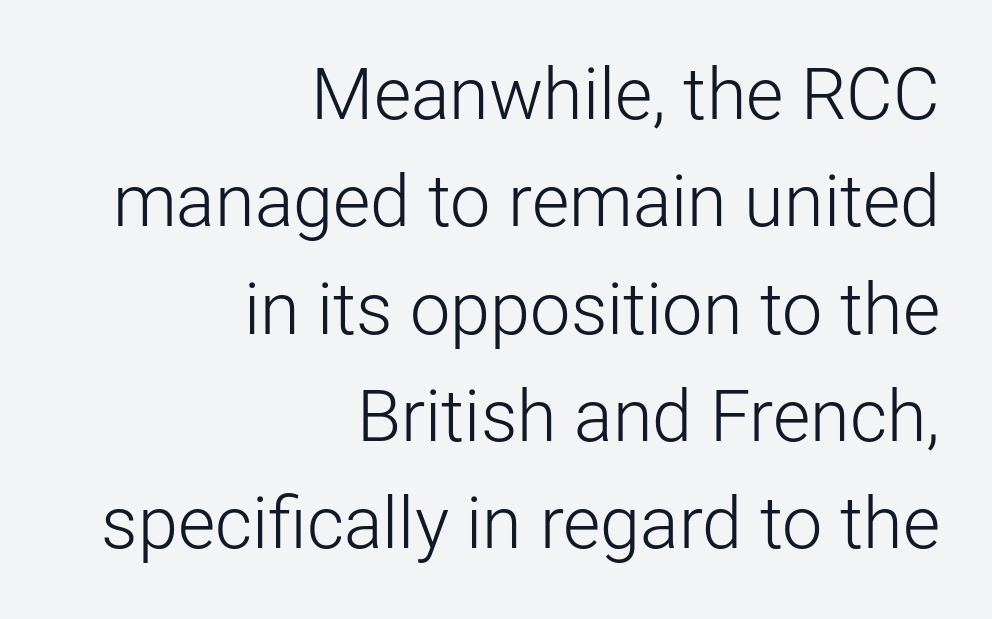
The image shows 72 px light sans-serif type, upright; set right-aligned, normal line spacing (1.49x), normal letter spacing, not underlined; low stroke contrast and a medium x-height.
